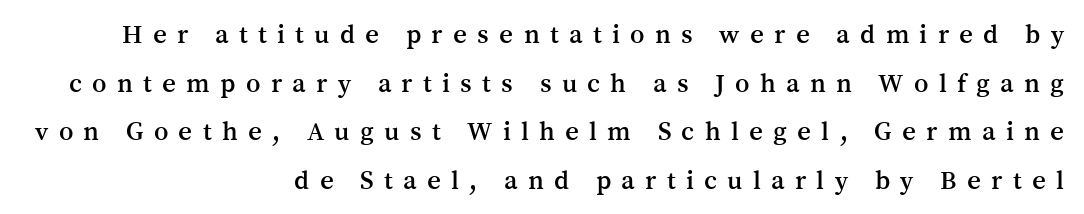
Is the block centered? No — it sits flush against the right margin. Every stem runs plumb, perpendicular to the baseline. Short note: letters widely spaced. Plain, unruled lines of type.
